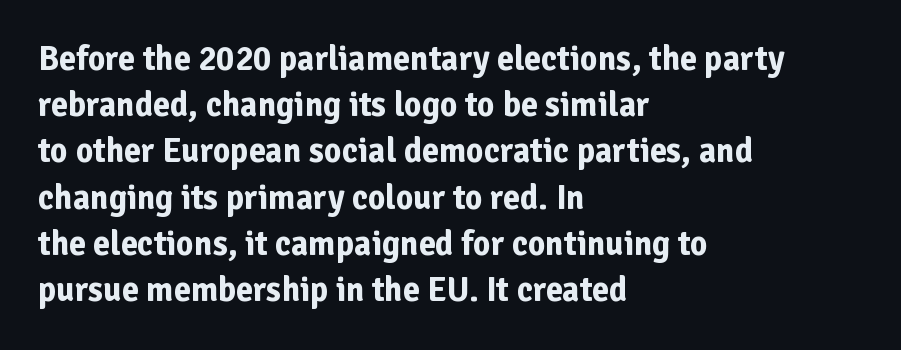
The vertical gap from one line to the next is medium. The rendering uses natural spacing where letterforms have individual widths. If you drew a line through each stem, it would be perfectly vertical. The passage shown has conventional tracking throughout. Lines of text with bare space underneath. To sum up the face: it is a sans, with no serifs.
